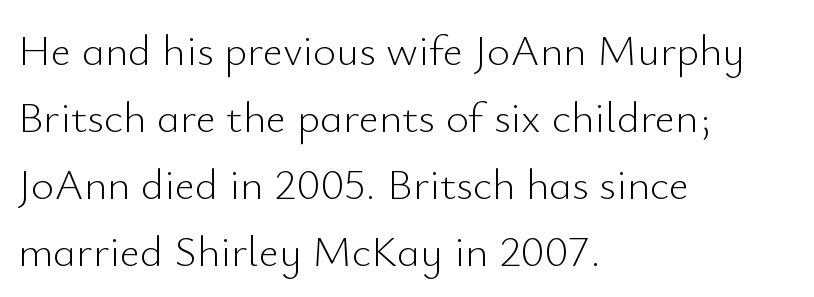
The image shows 44 px light sans-serif type, upright; set left-aligned, normal line spacing (1.52x), normal letter spacing, not underlined; low stroke contrast and a small x-height.
